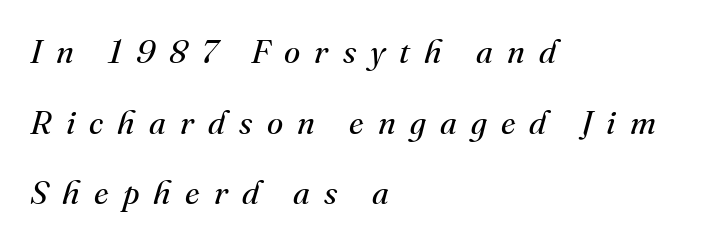
Q: Is the text bold? A: No.
Q: Is the text italic (slanted)? A: Yes, it leans right by about 16 degrees.
Q: Is the typeface a serif or a sans-serif typeface? A: Serif.
Q: Is the text underlined? A: No.
Q: How is the paragraph aligned? A: Left-aligned.
Q: Is the spacing between letters normal or unusually wide? A: Unusually wide.
Q: Is the spacing between lines tight, normal or loose? A: Loose.
Q: Width (condensed, normal, or wide)? A: Normal.
Q: Stroke contrast? A: Medium.
Q: x-height? A: Small.
Q: Monospaced? A: No.
